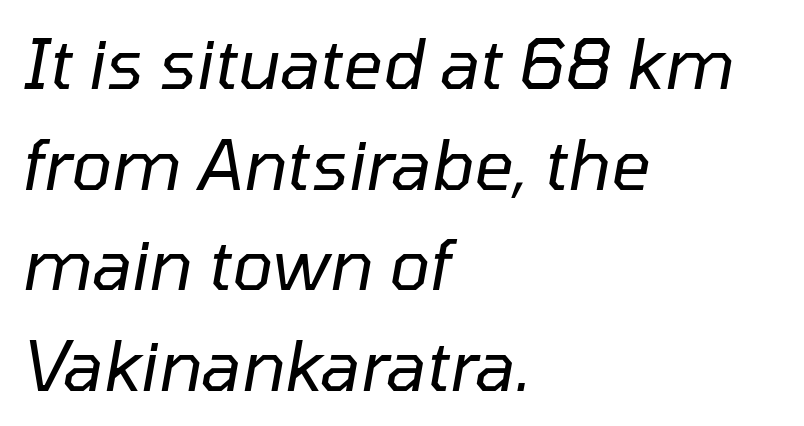
Q: Is the text bold? A: No.
Q: Is the text italic (slanted)? A: Yes, it leans right by about 10 degrees.
Q: Is the text underlined? A: No.
Q: How is the paragraph aligned? A: Left-aligned.
Q: Is the spacing between letters normal or unusually wide? A: Normal.
Q: Is the spacing between lines tight, normal or loose? A: Normal.
Q: Width (condensed, normal, or wide)? A: Normal.
Q: Stroke contrast? A: Low.
Q: x-height? A: Medium.
Q: Monospaced? A: No.
